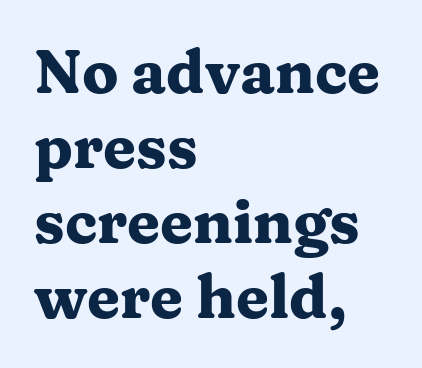
Q: Is the text bold? A: Yes.
Q: Is the text italic (slanted)? A: No, it is upright.
Q: Is the typeface a serif or a sans-serif typeface? A: Serif.
Q: Is the text underlined? A: No.
Q: How is the paragraph aligned? A: Left-aligned.
Q: Is the spacing between letters normal or unusually wide? A: Normal.
Q: Is the spacing between lines tight, normal or loose? A: Normal.
Q: Width (condensed, normal, or wide)? A: Wide.
Q: Stroke contrast? A: Medium.
Q: x-height? A: Medium.
Q: Monospaced? A: No.
